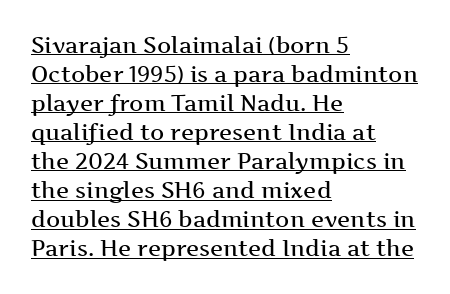
{"italic": "no", "bold": "semi", "underline": "yes", "align": "left", "line_spacing": "normal", "line_spacing_ratio": 1.32, "letter_spacing": "normal", "letter_spacing_em": 0.0, "glyph_px": 22}
